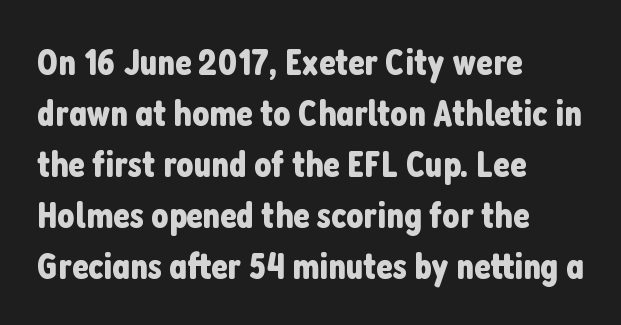
This is roman type, the default non-slanted kind. These lines stack with their left ends in a neat column. The vertical gap from one line to the next is medium. Descender tails drop into unmarked territory. Here the designer chose a conventional face with non-uniform glyph widths.
